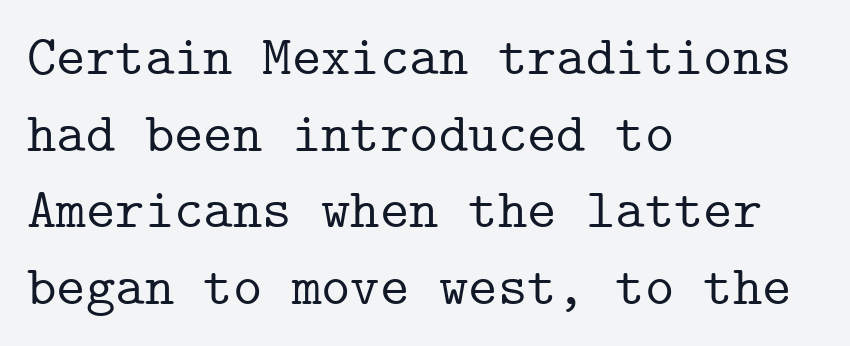
{"serif": "yes", "italic": "no", "width": "normal", "stroke_contrast": "low", "x_height": "medium", "monospaced": "yes", "underline": "no", "align": "left", "line_spacing": "normal", "line_spacing_ratio": 1.37, "letter_spacing": "normal", "letter_spacing_em": 0.0, "glyph_px": 56}
